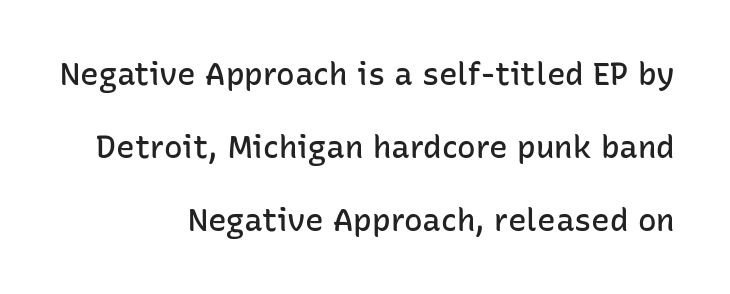
The image shows 31 px semibold sans-serif type, upright; set right-aligned, loose line spacing (2.35x), normal letter spacing, not underlined; low stroke contrast and a medium x-height.
